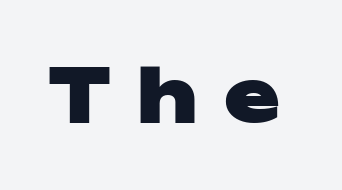
{"serif": "no", "italic": "no", "bold": "yes", "weight": "heavy", "width": "wide", "stroke_contrast": "low", "x_height": "medium", "monospaced": "no", "underline": "no", "letter_spacing": "wide", "letter_spacing_em": 0.35, "glyph_px": 75}
